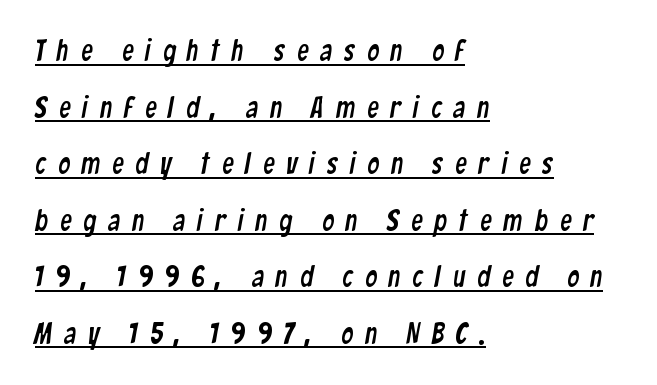
Q: Is the typeface a serif or a sans-serif typeface? A: Sans-serif.
Q: Is the text underlined? A: Yes.
Q: How is the paragraph aligned? A: Left-aligned.
Q: Is the spacing between letters normal or unusually wide? A: Unusually wide.
Q: Is the spacing between lines tight, normal or loose? A: Loose.
Q: Width (condensed, normal, or wide)? A: Condensed.
Q: Stroke contrast? A: Low.
Q: x-height? A: Medium.
Q: Monospaced? A: No.
